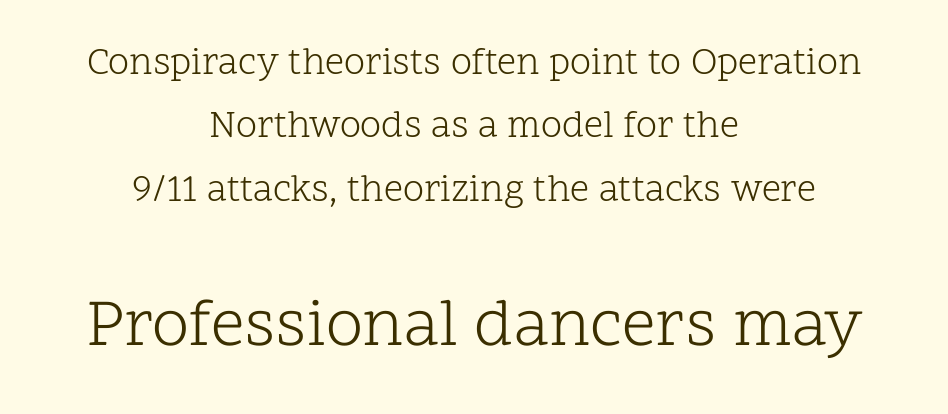
The image shows 67 px light serif type, upright; set centered, normal line spacing (1.67x), normal letter spacing, not underlined; the second (bottom) block is 1.76x larger; low stroke contrast and a medium x-height.
